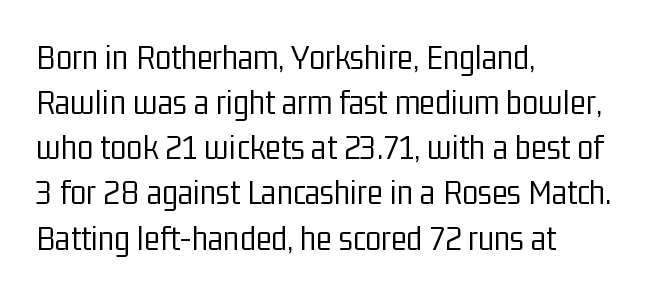
{"serif": "no", "italic": "no", "bold": "no", "weight": "light", "width": "condensed", "stroke_contrast": "low", "x_height": "medium", "monospaced": "no", "underline": "no", "align": "left", "line_spacing_ratio": 1.22, "letter_spacing": "normal", "letter_spacing_em": 0.0, "glyph_px": 37}
